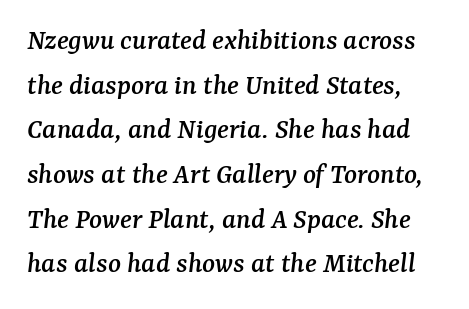
{"serif": "yes", "italic": "yes", "lean": "right", "slant_degrees": 7, "width": "normal", "stroke_contrast": "medium", "x_height": "medium", "monospaced": "no", "underline": "no", "line_spacing": "normal", "line_spacing_ratio": 1.49, "letter_spacing": "normal", "letter_spacing_em": 0.0, "glyph_px": 30}
